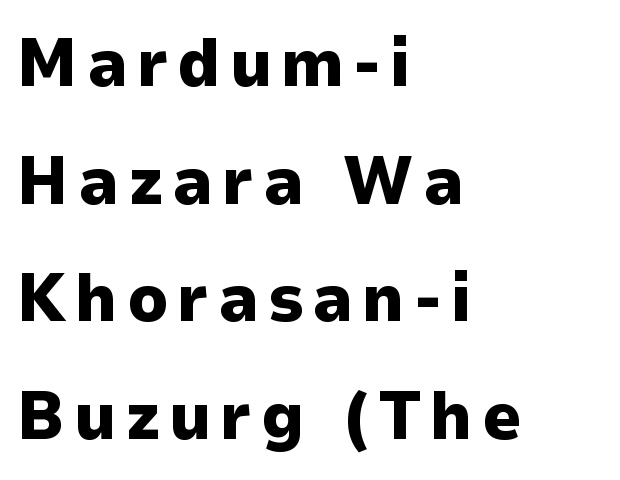
The image shows 68 px heavy sans-serif type, upright; set left-aligned, line spacing 1.73x, not underlined; low stroke contrast and a medium x-height.
